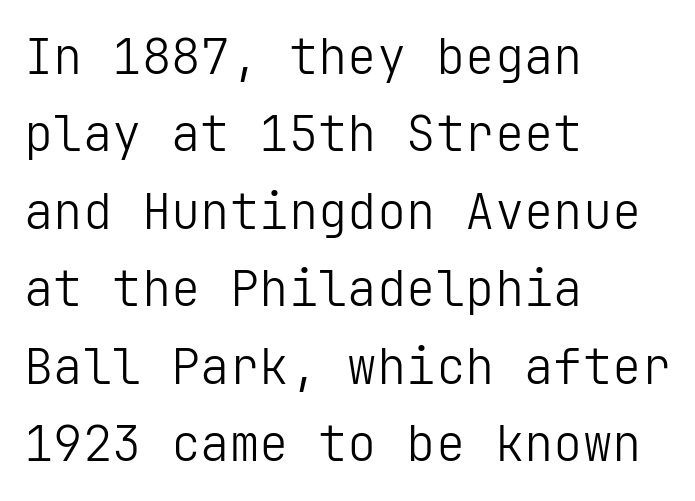
The letters sit at their default tracking, neither squeezed nor spread. Grotesque or geometric, the face here clearly has no serifs. These lines sit exactly where default settings would place them. Stems here are at most as thick as an everyday book face. Letters rest on an invisible, unmarked baseline.
